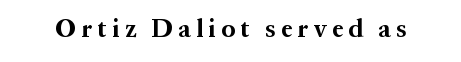
{"italic": "no", "bold": "yes", "underline": "no", "letter_spacing": "wide", "letter_spacing_em": 0.22, "glyph_px": 25}
